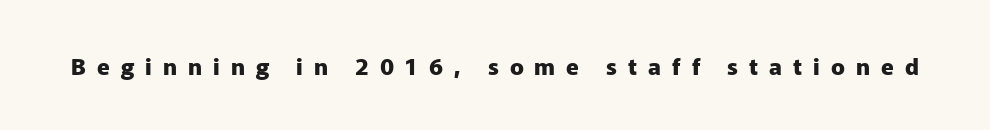
{"italic": "no", "bold": "yes", "underline": "no", "letter_spacing": "wide", "letter_spacing_em": 0.48, "glyph_px": 23}
